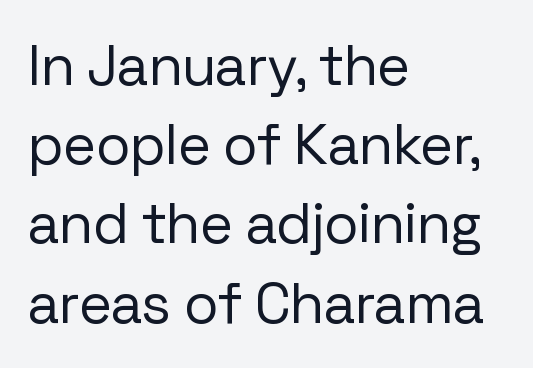
Q: Is the text bold? A: No.
Q: Is the text italic (slanted)? A: No, it is upright.
Q: Is the typeface a serif or a sans-serif typeface? A: Sans-serif.
Q: Is the text underlined? A: No.
Q: How is the paragraph aligned? A: Left-aligned.
Q: Is the spacing between letters normal or unusually wide? A: Normal.
Q: Is the spacing between lines tight, normal or loose? A: Normal.
Q: Width (condensed, normal, or wide)? A: Normal.
Q: Stroke contrast? A: Low.
Q: x-height? A: Medium.
Q: Monospaced? A: No.
